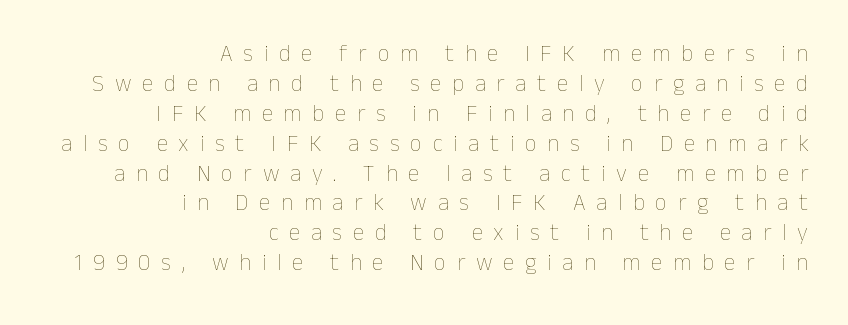
The image shows 23 px text type, upright; set right-aligned, normal line spacing (1.3x), unusually wide letter spacing (+0.47 em), not underlined.
